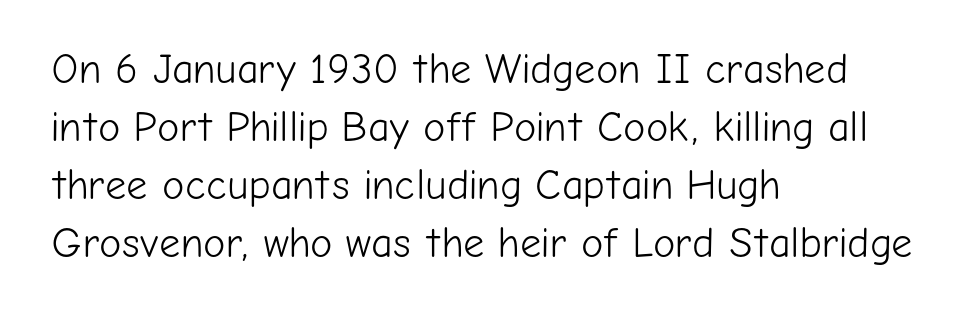
Q: Is the text bold? A: No.
Q: Is the text italic (slanted)? A: No, it is upright.
Q: Is the typeface a serif or a sans-serif typeface? A: Sans-serif.
Q: Is the text underlined? A: No.
Q: How is the paragraph aligned? A: Left-aligned.
Q: Is the spacing between letters normal or unusually wide? A: Normal.
Q: Is the spacing between lines tight, normal or loose? A: Normal.
Q: Width (condensed, normal, or wide)? A: Normal.
Q: Stroke contrast? A: Low.
Q: x-height? A: Medium.
Q: Monospaced? A: No.
